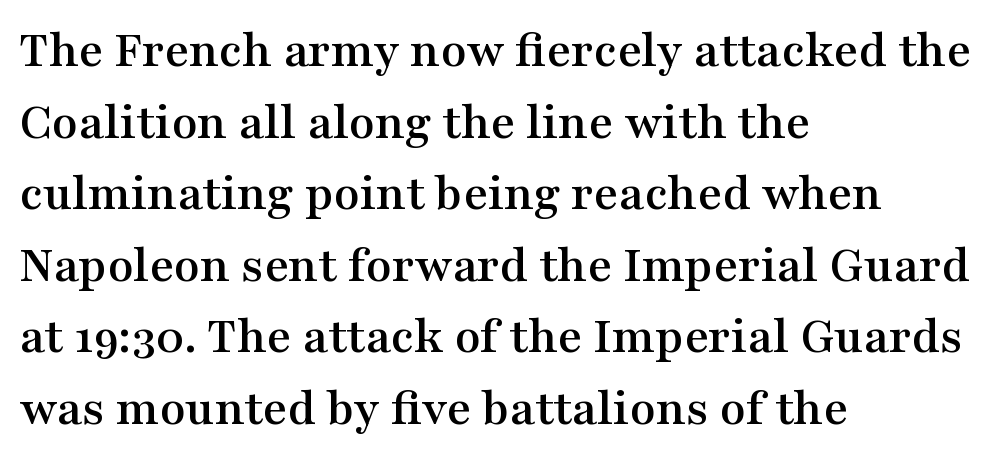
The image shows 53 px wide serif type, upright; set left-aligned, normal line spacing (1.35x), normal letter spacing, not underlined; medium stroke contrast and a medium x-height.
